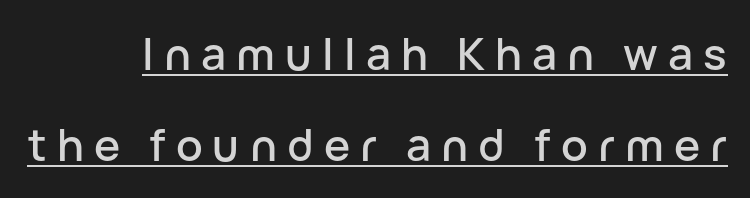
The image shows 44 px sans-serif type, upright; set right-aligned, loose line spacing (2.06x), unusually wide letter spacing (+0.23 em), underlined; low stroke contrast and a medium x-height.
